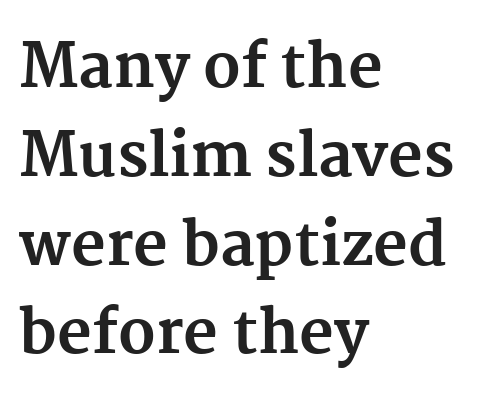
{"serif": "yes", "italic": "no", "bold": "yes", "weight": "bold", "width": "normal", "stroke_contrast": "medium", "x_height": "medium", "monospaced": "no", "underline": "no", "align": "left", "line_spacing": "normal", "line_spacing_ratio": 1.48, "letter_spacing": "normal", "letter_spacing_em": 0.0, "glyph_px": 60}
